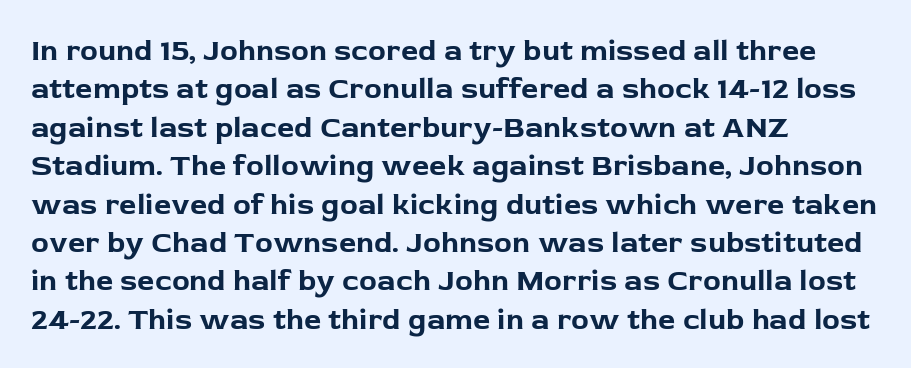
Q: Is the text bold? A: Yes.
Q: Is the text italic (slanted)? A: No, it is upright.
Q: Is the typeface a serif or a sans-serif typeface? A: Sans-serif.
Q: Is the text underlined? A: No.
Q: How is the paragraph aligned? A: Left-aligned.
Q: Is the spacing between letters normal or unusually wide? A: Normal.
Q: Is the spacing between lines tight, normal or loose? A: Normal.
Q: Width (condensed, normal, or wide)? A: Normal.
Q: Stroke contrast? A: Low.
Q: x-height? A: Medium.
Q: Monospaced? A: No.
